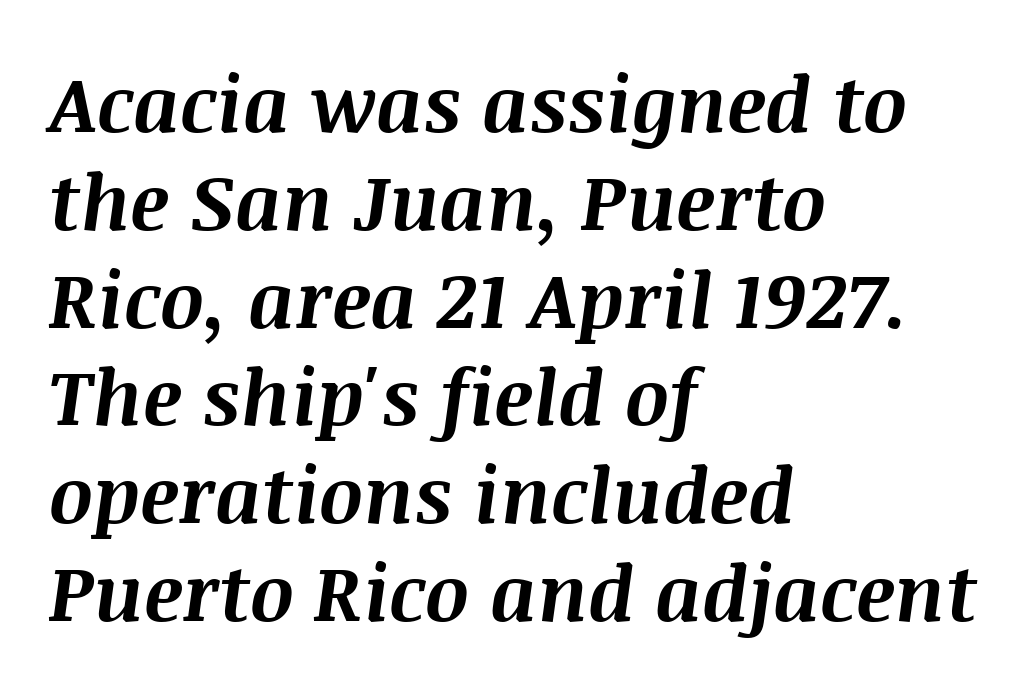
Q: Is the text bold? A: Yes.
Q: Is the text italic (slanted)? A: Yes, it leans right by about 8 degrees.
Q: Is the text underlined? A: No.
Q: How is the paragraph aligned? A: Left-aligned.
Q: Is the spacing between letters normal or unusually wide? A: Normal.
Q: Is the spacing between lines tight, normal or loose? A: Normal.
Q: Width (condensed, normal, or wide)? A: Normal.
Q: Stroke contrast? A: Medium.
Q: x-height? A: Large.
Q: Monospaced? A: No.
